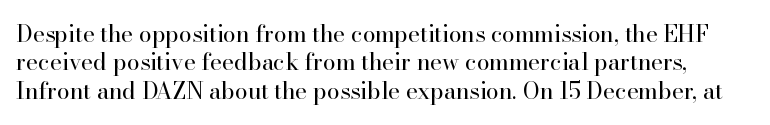
This reads as an unemphasized weight, regular at the heaviest. Nobody drew a line under any word here. The type is set solid horizontally, with unmodified tracking. You can tell it's not italic because the verticals are truly vertical.
